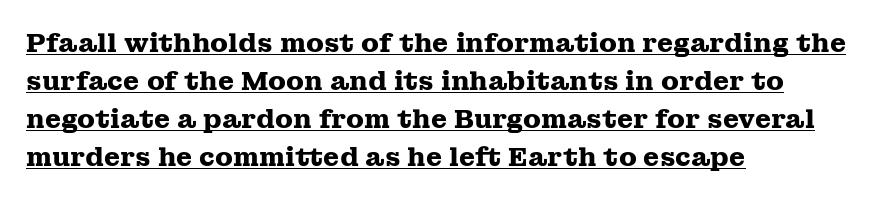
Q: Is the text bold? A: Yes.
Q: Is the text italic (slanted)? A: No, it is upright.
Q: Is the text underlined? A: Yes.
Q: How is the paragraph aligned? A: Left-aligned.
Q: Is the spacing between letters normal or unusually wide? A: Normal.
Q: Is the spacing between lines tight, normal or loose? A: Normal.
